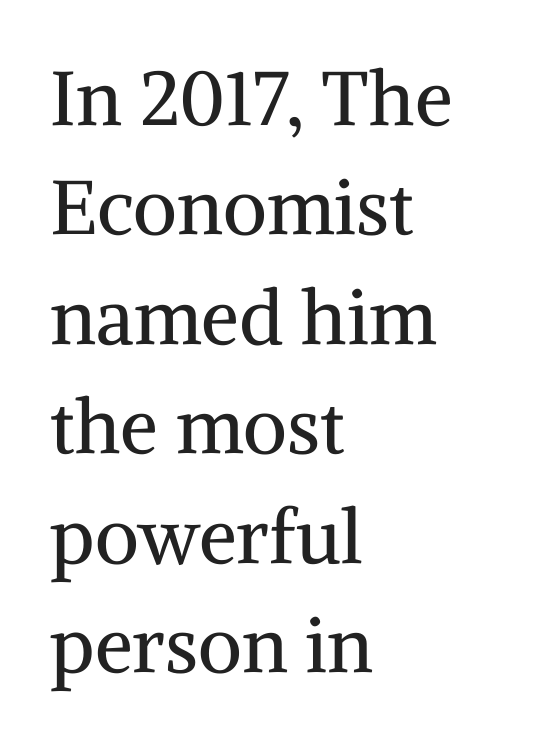
The image shows 76 px regular-weight serif type, upright; set left-aligned, normal line spacing (1.44x), normal letter spacing, not underlined; medium stroke contrast and a medium x-height.
